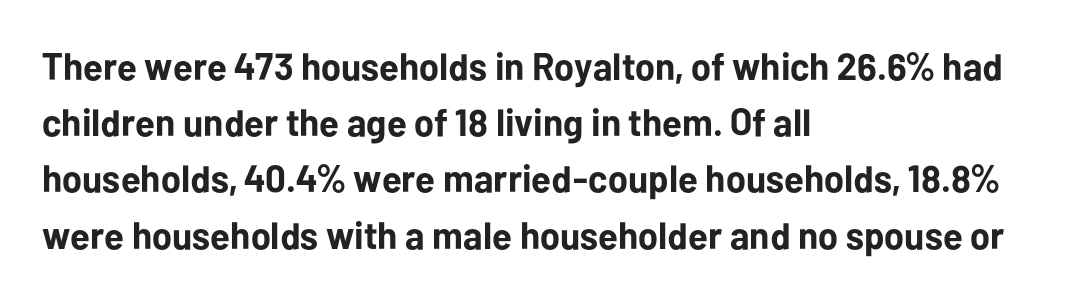
Honestly, the row spacing looks completely unremarkable. No feet cap the strokes, marking this as sans-serif type. Proportional: the letters do not fall into vertical columns. Just letters on the line, the space beneath them empty. The paragraph has a hard left edge and a soft right edge. Posture: straight, roman, zero tilt.
